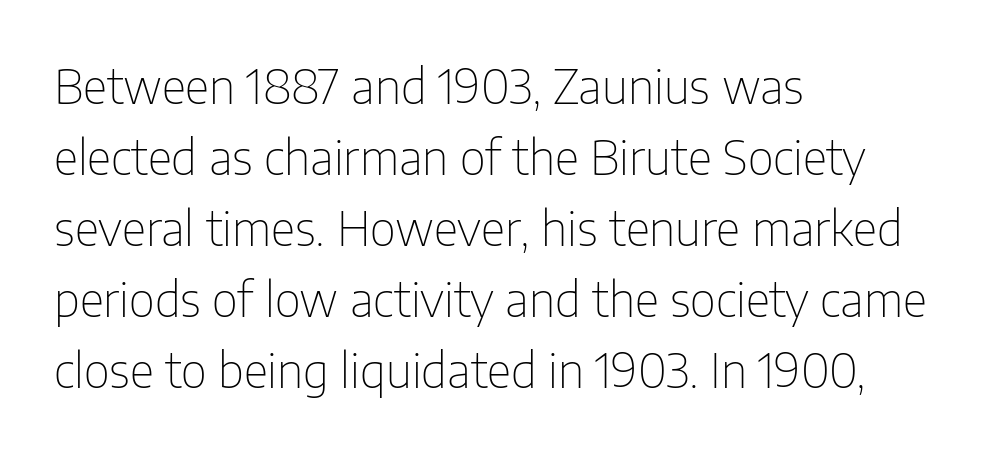
Q: Is the text bold? A: No.
Q: Is the text italic (slanted)? A: No, it is upright.
Q: Is the typeface a serif or a sans-serif typeface? A: Sans-serif.
Q: Is the text underlined? A: No.
Q: How is the paragraph aligned? A: Left-aligned.
Q: Is the spacing between letters normal or unusually wide? A: Normal.
Q: Is the spacing between lines tight, normal or loose? A: Normal.
Q: Width (condensed, normal, or wide)? A: Condensed.
Q: Stroke contrast? A: Low.
Q: x-height? A: Medium.
Q: Monospaced? A: No.
